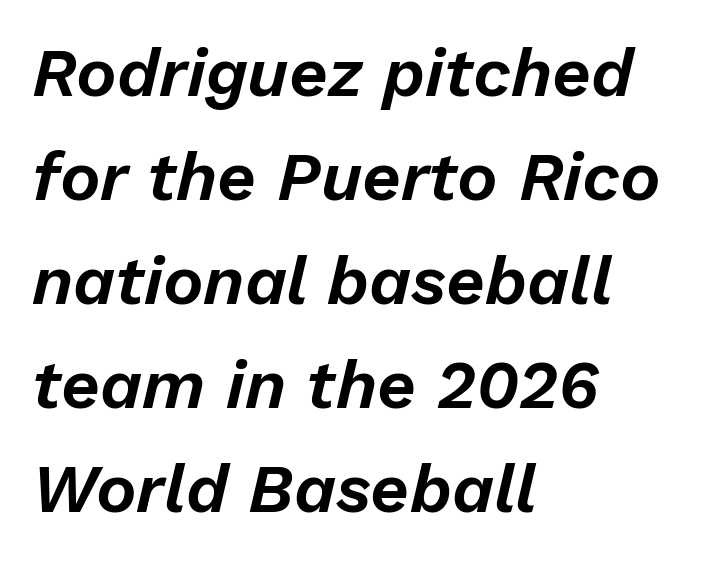
{"italic": "yes", "lean": "right", "slant_degrees": 13, "width": "normal", "stroke_contrast": "low", "x_height": "medium", "monospaced": "no", "underline": "no", "align": "left", "line_spacing": "normal", "line_spacing_ratio": 1.53, "letter_spacing": "normal", "letter_spacing_em": 0.0, "glyph_px": 68}
